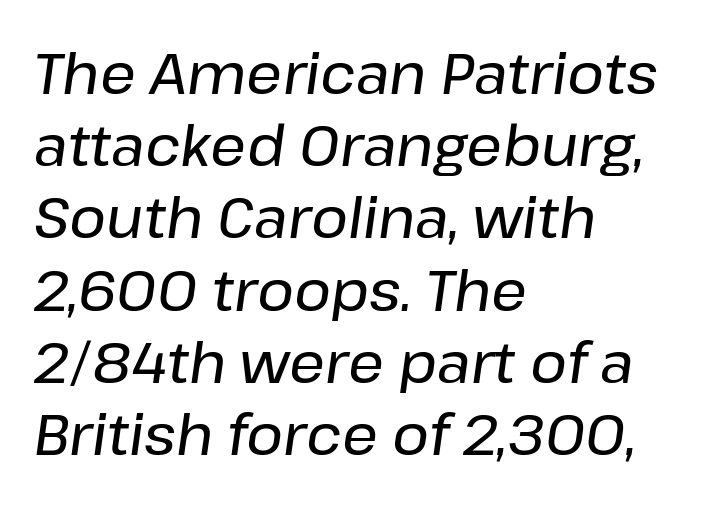
{"italic": "yes", "lean": "right", "slant_degrees": 8, "width": "normal", "stroke_contrast": "low", "x_height": "medium", "monospaced": "no", "underline": "no", "align": "left", "line_spacing": "normal", "line_spacing_ratio": 1.29, "letter_spacing": "normal", "letter_spacing_em": 0.0, "glyph_px": 56}
